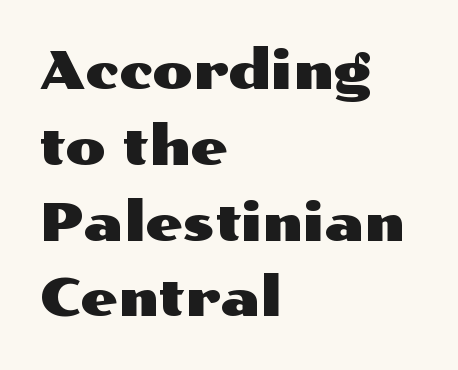
These lines are rendered in a variable-pitch font. It's the straight-up-and-down kind of type. No word sits above an underline. Examine the stroke ends and you'll find no serifs.
